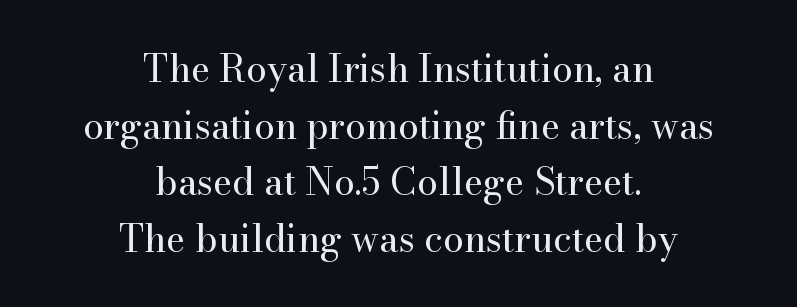
The font sits on the lighter half of the weight spectrum, regular included. The tracking reads as untouched default to a designer's eye. Interline gaps are of average width in this sample. Examine the stroke ends and you'll spot serifs. Nope, not italic — everything's standing straight.
